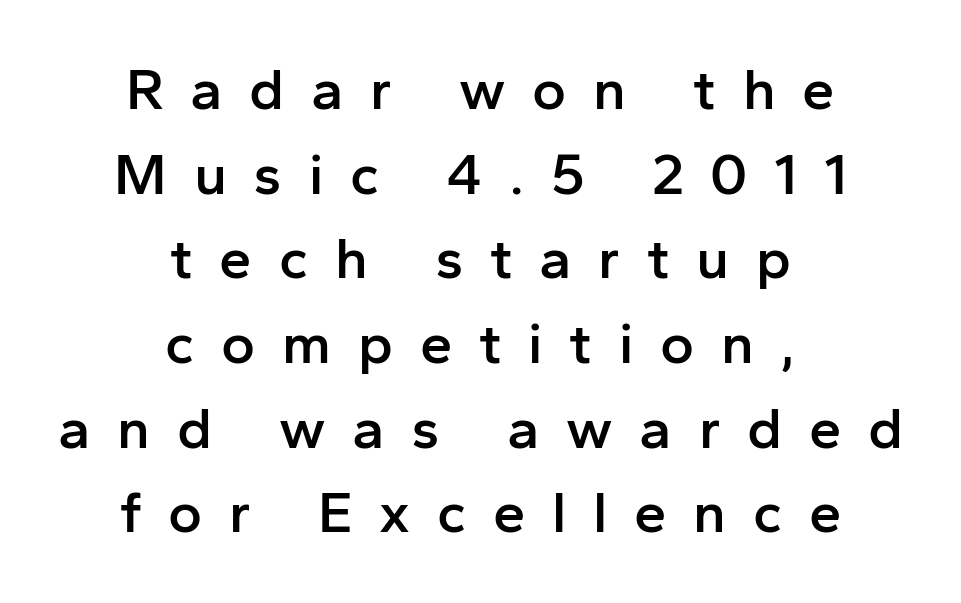
The image shows 58 px semibold sans-serif type, upright; set centered, normal line spacing (1.46x), unusually wide letter spacing (+0.46 em), not underlined; low stroke contrast and a medium x-height.
